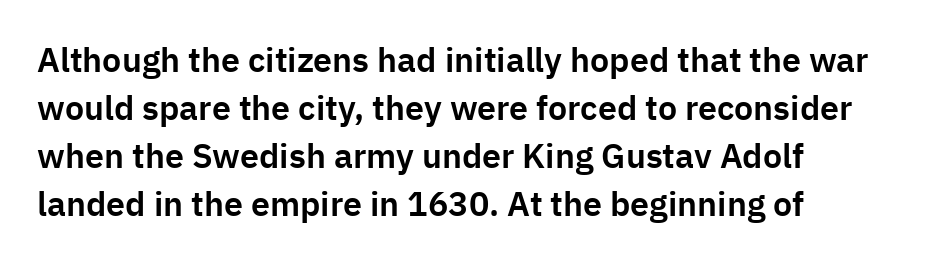
The image shows 34 px sans-serif type, upright; set left-aligned, normal line spacing (1.41x), normal letter spacing, not underlined; low stroke contrast and a medium x-height.
